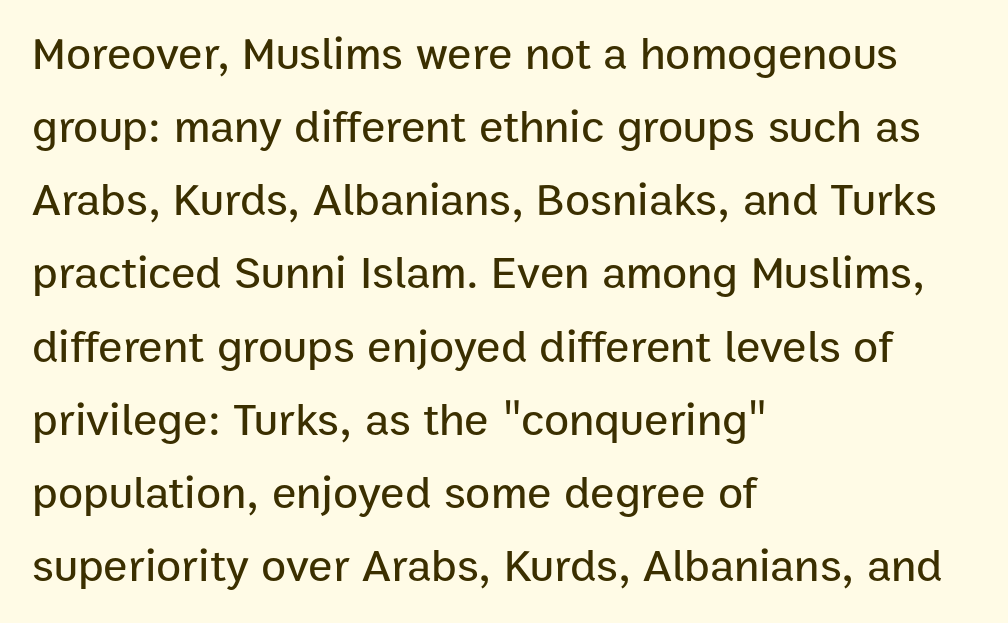
{"serif": "no", "italic": "no", "width": "normal", "stroke_contrast": "low", "x_height": "medium", "monospaced": "no", "underline": "no", "align": "left", "line_spacing": "normal", "line_spacing_ratio": 1.59, "letter_spacing": "normal", "letter_spacing_em": 0.0, "glyph_px": 46}
